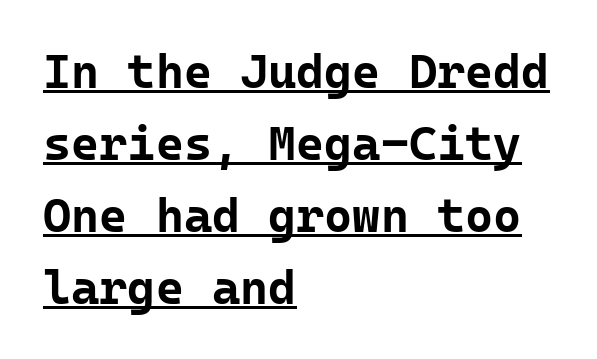
Font category for this specimen: sans-serif. These lines carry a lot of weight — the face is fully bold. What decoration does the sample have? An underline. Successive baselines arrive at the customary interval. How are the letters spaced? Ordinarily, with no added tracking. Looks like terminal output: every glyph gets an equal slot.
